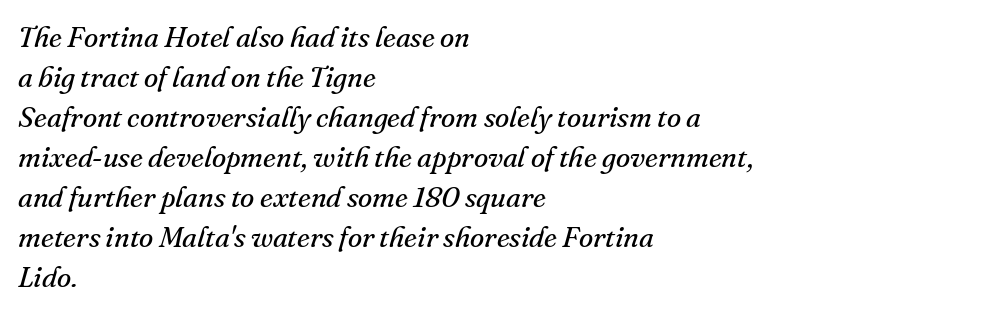
{"serif": "yes", "italic": "yes", "lean": "right", "slant_degrees": 16, "bold": "no", "weight": "regular", "width": "normal", "stroke_contrast": "medium", "x_height": "small", "monospaced": "no", "underline": "no", "align": "left", "line_spacing": "normal", "line_spacing_ratio": 1.38, "letter_spacing": "normal", "letter_spacing_em": 0.0, "glyph_px": 29}
